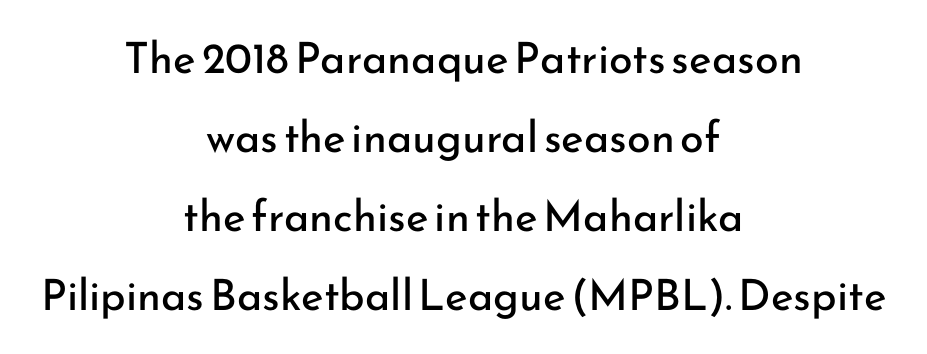
Q: Is the text bold? A: No.
Q: Is the text italic (slanted)? A: No, it is upright.
Q: Is the typeface a serif or a sans-serif typeface? A: Sans-serif.
Q: Is the text underlined? A: No.
Q: How is the paragraph aligned? A: Centered.
Q: Is the spacing between letters normal or unusually wide? A: Normal.
Q: Width (condensed, normal, or wide)? A: Normal.
Q: Stroke contrast? A: Low.
Q: x-height? A: Small.
Q: Monospaced? A: No.
